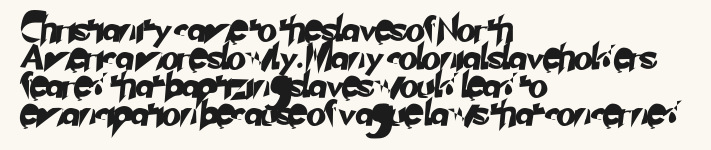
Q: Is the text underlined? A: No.
Q: How is the paragraph aligned? A: Left-aligned.
Q: Is the spacing between letters normal or unusually wide? A: Normal.
Q: Is the spacing between lines tight, normal or loose? A: Tight.
